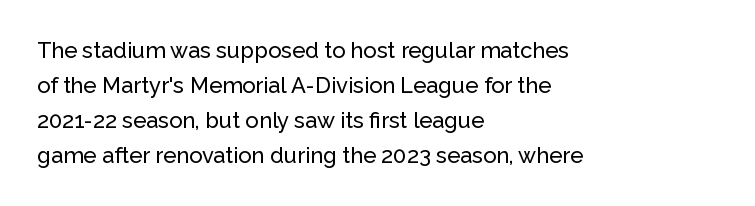
The vertical gap from one line to the next is medium. In terms of posture, this sample is upright. The ragged edge is on the right, which tells us the setting is flush left. Look at the tracking — it's just the regular setting, nothing added. Only glyphs here, with clear space below each row.
